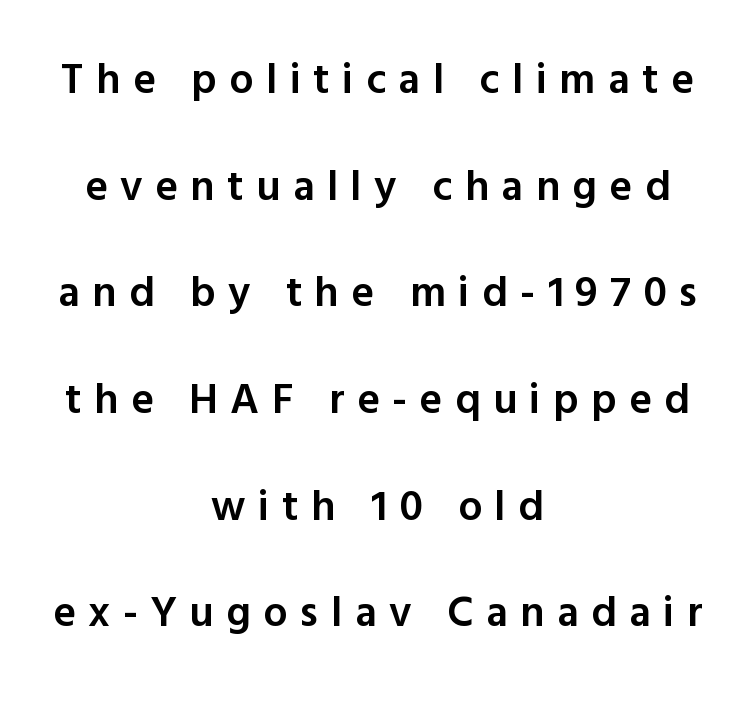
The image shows 43 px semibold sans-serif type, upright; set centered, loose line spacing (2.48x), unusually wide letter spacing (+0.29 em), not underlined; a medium x-height.
